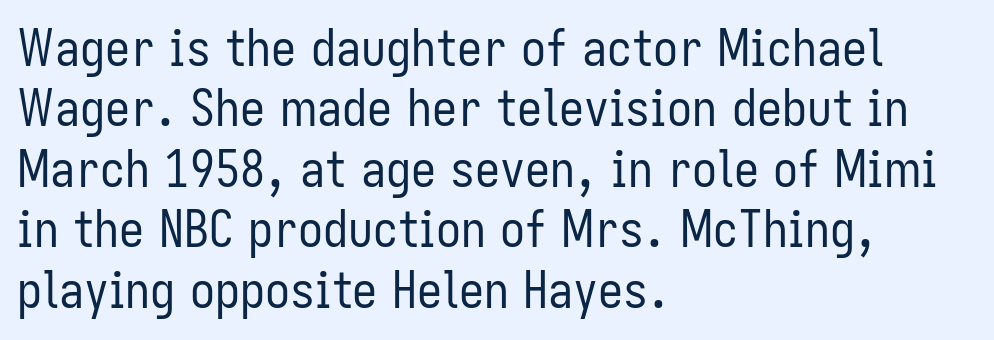
The image shows 50 px regular-weight, condensed sans-serif type, upright; set left-aligned, line spacing 1.21x, normal letter spacing, not underlined; low stroke contrast and a medium x-height.
